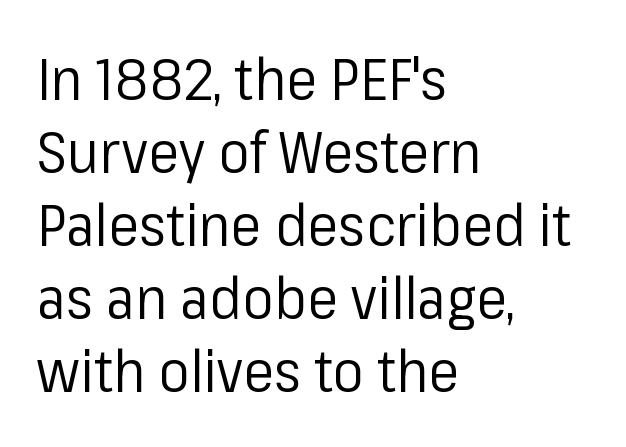
The image shows 58 px regular-weight sans-serif type, upright; set left-aligned, normal line spacing (1.26x), normal letter spacing, not underlined; low stroke contrast and a medium x-height.
